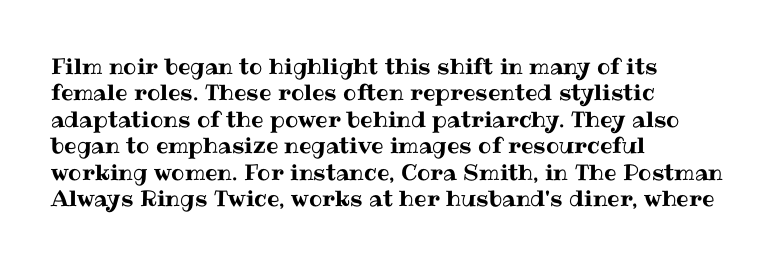
This rendering features lettering with no underline. Horizontal alignment here is leftward, the default for most running prose. These lines keep a tight, regular rhythm from letter to letter. A typesetter would mark this as roman, not italic.
